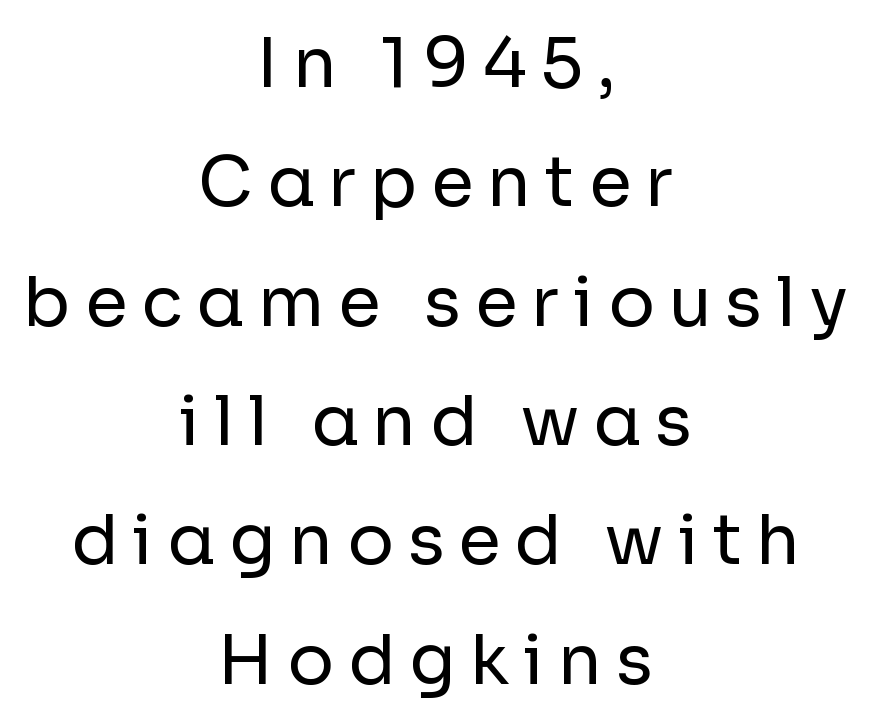
A typesetter would call this proportional, since set widths differ per character. Italic: no, the glyphs are upright roman. Each line is balanced around a shared central axis. Weight class: somewhere from thin through regular. Typographically, this falls in the sans-serif category. The gaps between neighbouring characters are conspicuously large.
